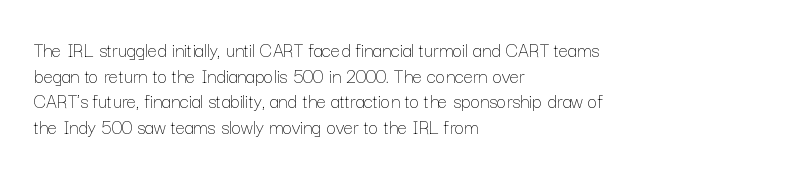
Q: Is the text bold? A: No.
Q: Is the text italic (slanted)? A: No, it is upright.
Q: Is the text underlined? A: No.
Q: How is the paragraph aligned? A: Left-aligned.
Q: Is the spacing between letters normal or unusually wide? A: Normal.
